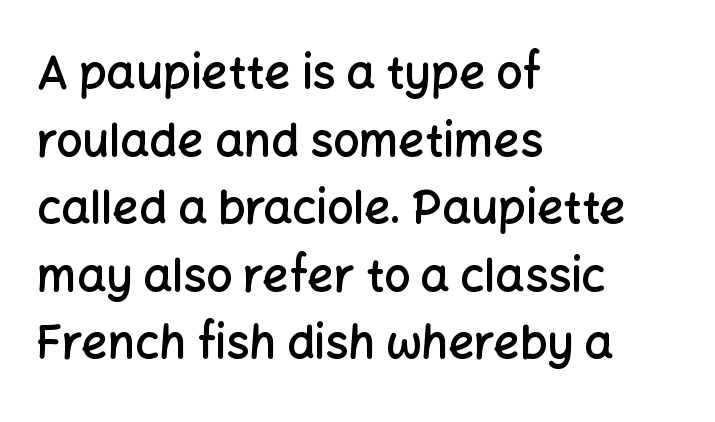
Q: Is the text bold? A: Semi-bold.
Q: Is the text italic (slanted)? A: No, it is upright.
Q: Is the typeface a serif or a sans-serif typeface? A: Sans-serif.
Q: Is the text underlined? A: No.
Q: How is the paragraph aligned? A: Left-aligned.
Q: Is the spacing between letters normal or unusually wide? A: Normal.
Q: Is the spacing between lines tight, normal or loose? A: Normal.
Q: Width (condensed, normal, or wide)? A: Normal.
Q: Stroke contrast? A: Low.
Q: x-height? A: Medium.
Q: Monospaced? A: No.
